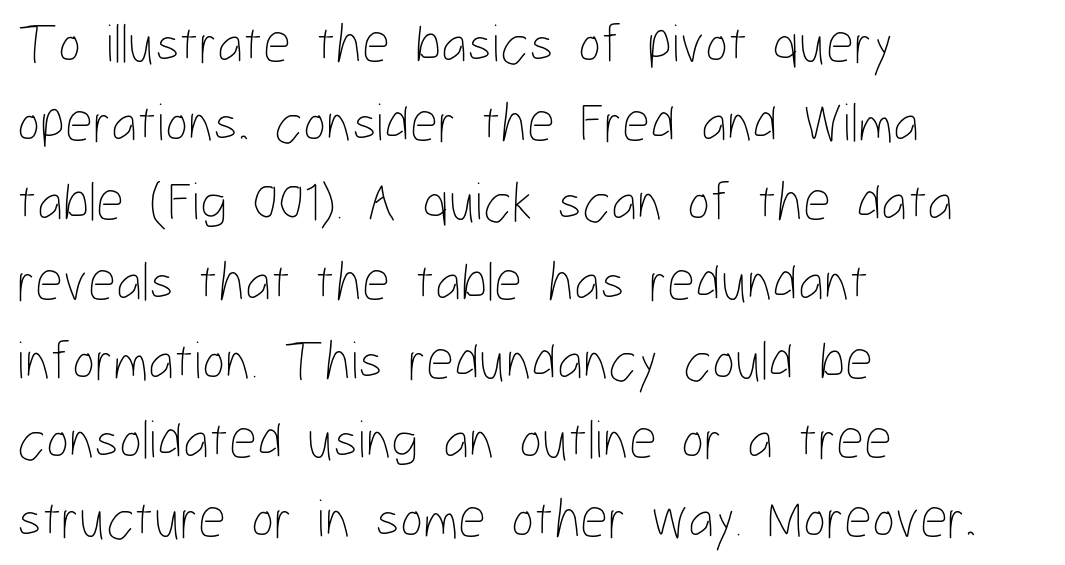
Here the glyphs are tracked normally, forming tight word shapes. Horizontally, the lines are justified to the leading edge only. Quick note: not italic, upright. Heaviness? Minimal to ordinary, like unemphasized prose.
